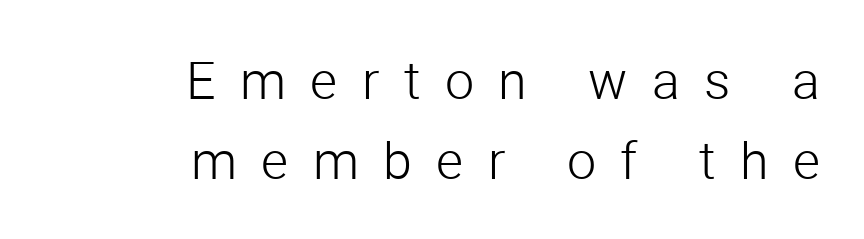
The image shows 52 px light sans-serif type, upright; set right-aligned, normal line spacing (1.53x), unusually wide letter spacing (+0.47 em), not underlined; low stroke contrast and a medium x-height.
